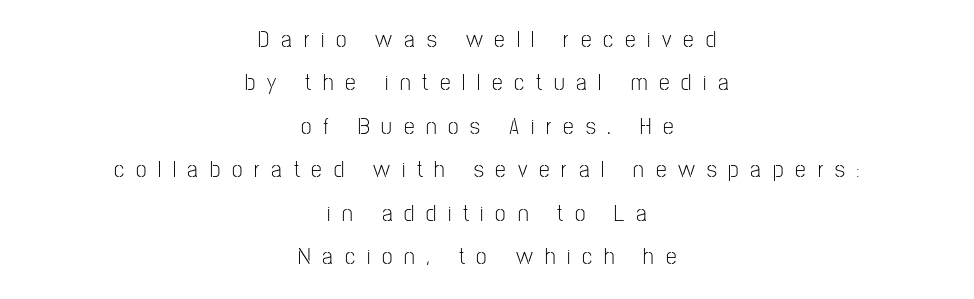
Q: Is the text bold? A: No.
Q: Is the text italic (slanted)? A: No, it is upright.
Q: Is the text underlined? A: No.
Q: How is the paragraph aligned? A: Centered.
Q: Is the spacing between letters normal or unusually wide? A: Unusually wide.
